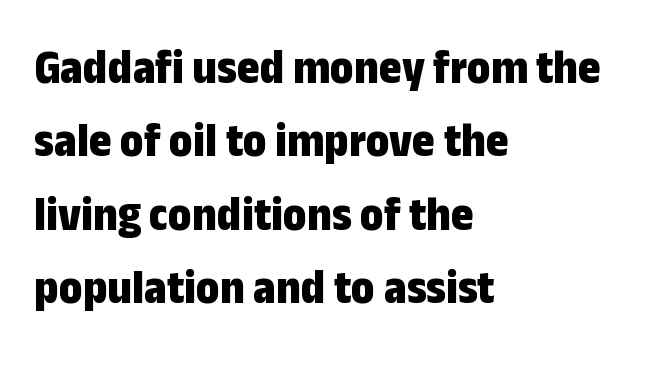
The image shows 49 px bold, condensed sans-serif type, upright; set left-aligned, normal line spacing (1.5x), normal letter spacing, not underlined; low stroke contrast and a medium x-height.
